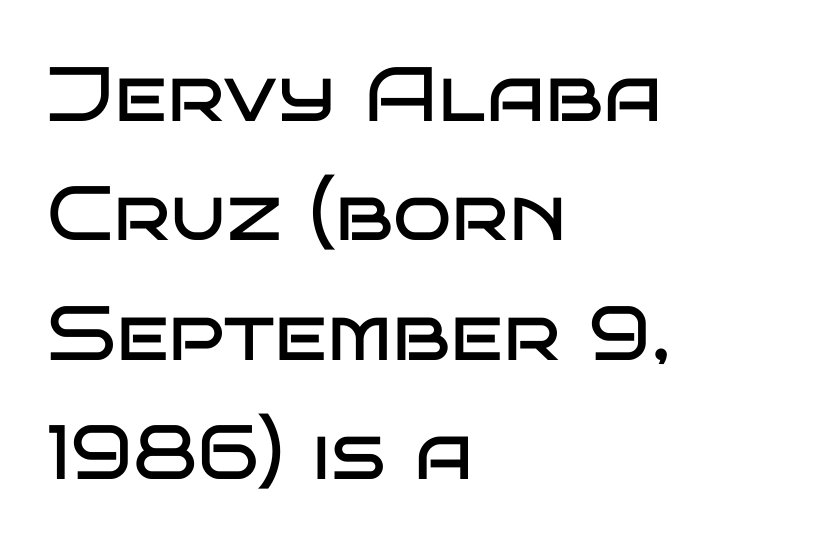
Q: Is the text bold? A: No.
Q: Is the text italic (slanted)? A: No, it is upright.
Q: Is the typeface a serif or a sans-serif typeface? A: Sans-serif.
Q: Is the text underlined? A: No.
Q: How is the paragraph aligned? A: Left-aligned.
Q: Is the spacing between letters normal or unusually wide? A: Normal.
Q: Is the spacing between lines tight, normal or loose? A: Normal.
Q: Width (condensed, normal, or wide)? A: Wide.
Q: Stroke contrast? A: Low.
Q: x-height? A: Large.
Q: Monospaced? A: No.
